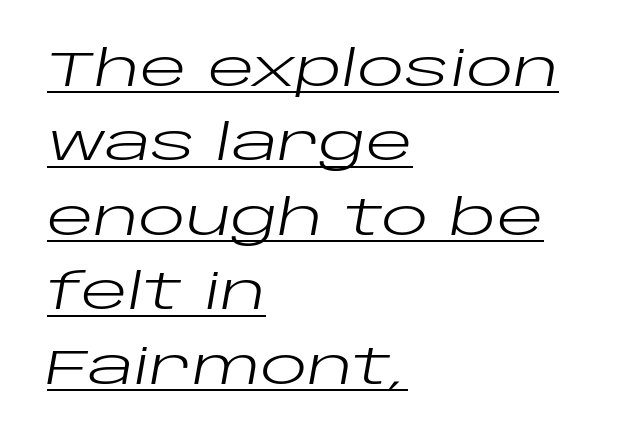
The leading is moderate, giving the passage an even texture. The compositor pushed each line to the left boundary. Somebody hit Ctrl+U on this one — the words are underlined. Caption: standard tracking, unaltered.
